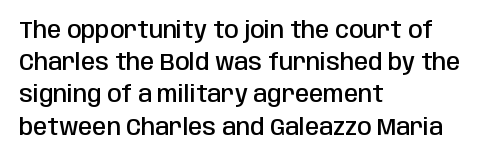
The foot of each line stays bare and open. Evenly set lines give the paragraph a standard silhouette. Left-aligned paragraph, ragged on the right. Does the lettering tilt? It doesn't — this is upright. The line texture is even and compact thanks to regular tracking.
